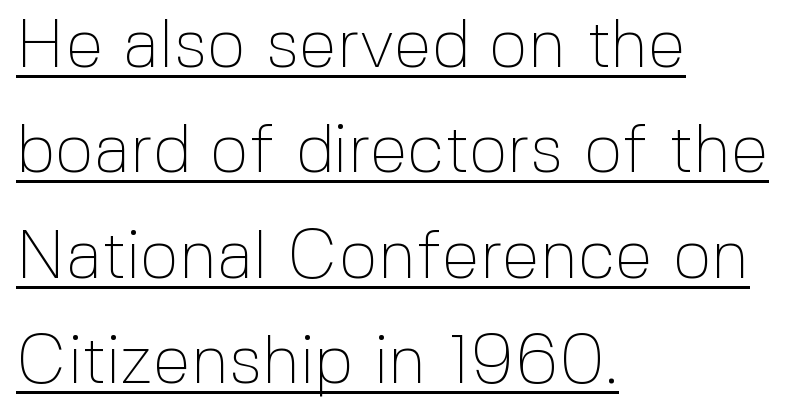
A sans-serif font was chosen for this passage. Nobody touched the tracking dial on this one. Students, observe: this is what conventionally led text looks like. Looks like regular typesetting: each glyph gets only the width it needs. Every character sits straight up, as roman type does.
